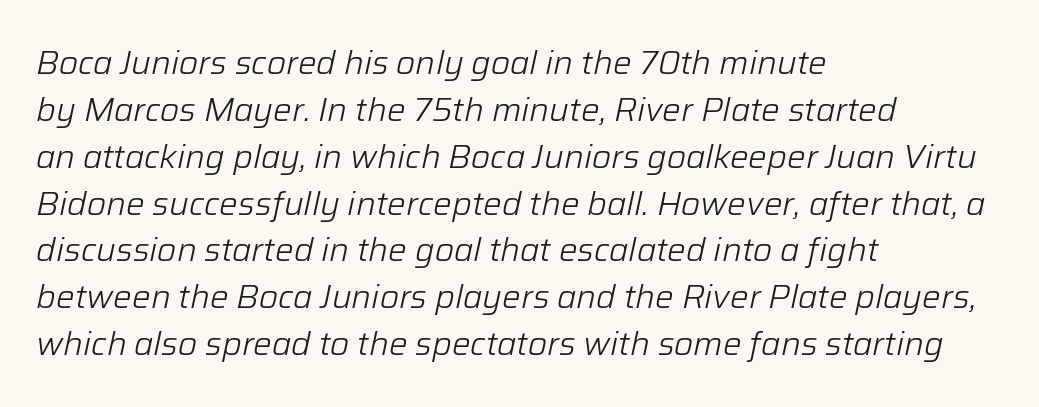
Q: Is the text bold? A: No.
Q: Is the text italic (slanted)? A: Yes, it leans right by about 12 degrees.
Q: Is the text underlined? A: No.
Q: How is the paragraph aligned? A: Left-aligned.
Q: Is the spacing between letters normal or unusually wide? A: Normal.
Q: Is the spacing between lines tight, normal or loose? A: Normal.
Q: Width (condensed, normal, or wide)? A: Normal.
Q: Stroke contrast? A: Low.
Q: x-height? A: Medium.
Q: Monospaced? A: No.
